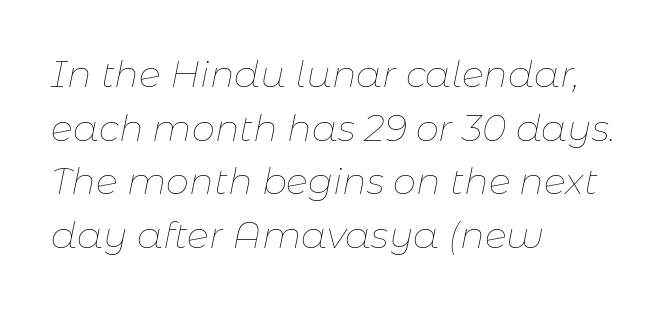
Q: Is the text bold? A: No.
Q: Is the text italic (slanted)? A: Yes, it leans right by about 11 degrees.
Q: Is the text underlined? A: No.
Q: How is the paragraph aligned? A: Left-aligned.
Q: Is the spacing between letters normal or unusually wide? A: Normal.
Q: Is the spacing between lines tight, normal or loose? A: Normal.
Q: Width (condensed, normal, or wide)? A: Normal.
Q: Stroke contrast? A: Low.
Q: x-height? A: Medium.
Q: Monospaced? A: No.
